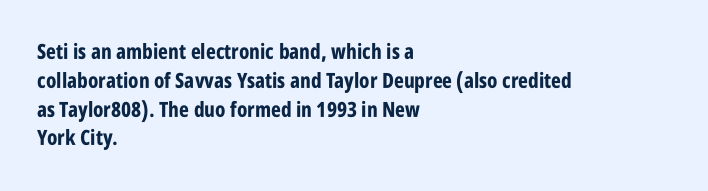
Leftover space on each line is placed entirely after the last word. The baseline area is clear. Tracking value appears to be zero — textbook default spacing. Is the type bold? Yes — the strokes are clearly thick and heavy.
